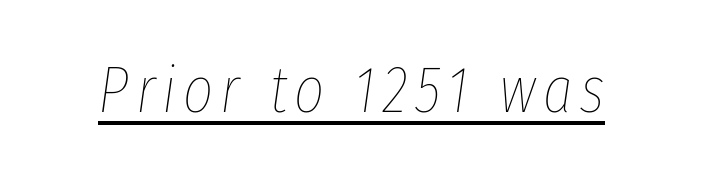
These lines are rendered in a variable-pitch font. The letterforms sit at book weight or below. Quick note: italic. A continuous stroke trails under the words, as in a hyperlink.
